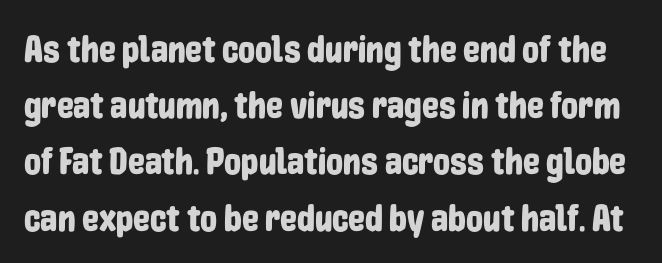
In terms of letterform style, serifs are entirely absent. The zone under the glyphs is completely vacant. Upright lettering throughout. Is this a fixed-width face? No — the glyphs have proportional, varying widths. The rendering keeps characters at their native spacing. This block has exactly the height ordinary leading produces.
